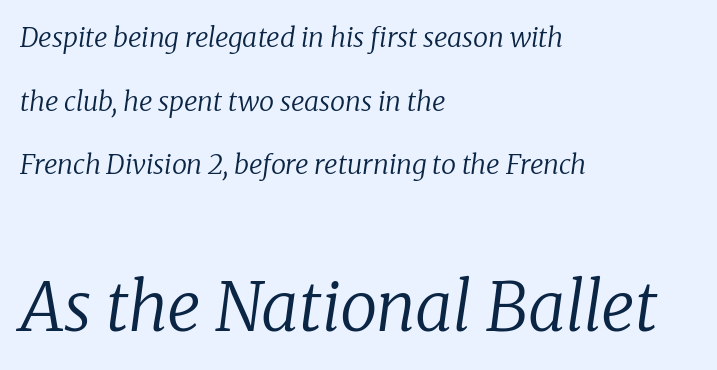
Q: Is the text bold? A: No.
Q: Is the text italic (slanted)? A: Yes, it leans right by about 8 degrees.
Q: Is the typeface a serif or a sans-serif typeface? A: Serif.
Q: Is the text underlined? A: No.
Q: How is the paragraph aligned? A: Left-aligned.
Q: Is the spacing between letters normal or unusually wide? A: Normal.
Q: Is the spacing between lines tight, normal or loose? A: Loose.
Q: Which block of text is set in a larger size, the first (top) or the second (bottom)? A: The second (bottom) one.
Q: Width (condensed, normal, or wide)? A: Normal.
Q: Stroke contrast? A: Low.
Q: x-height? A: Medium.
Q: Monospaced? A: No.
